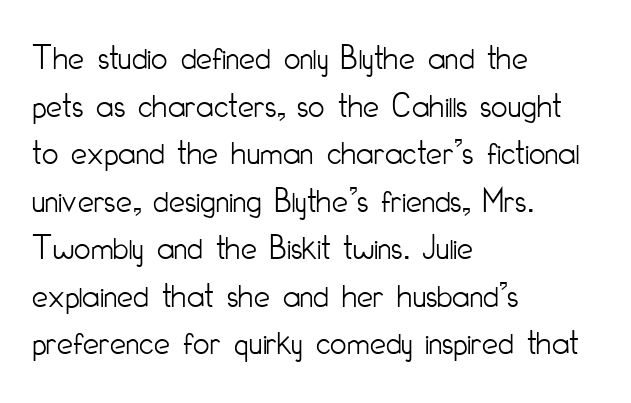
{"serif": "no", "italic": "no", "bold": "no", "weight": "light", "width": "condensed", "stroke_contrast": "low", "x_height": "small", "monospaced": "no", "underline": "no", "align": "left", "line_spacing": "normal", "line_spacing_ratio": 1.32, "letter_spacing": "normal", "letter_spacing_em": 0.0, "glyph_px": 36}
